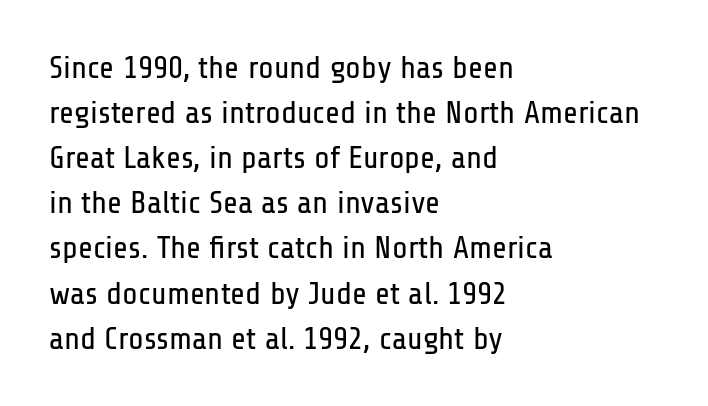
Look at the tracking — it's just the regular setting, nothing added. A typesetter would label this face a sans. Reading down the block, your eye returns to a fixed left position each line. The gap between lines stays unmarked.
